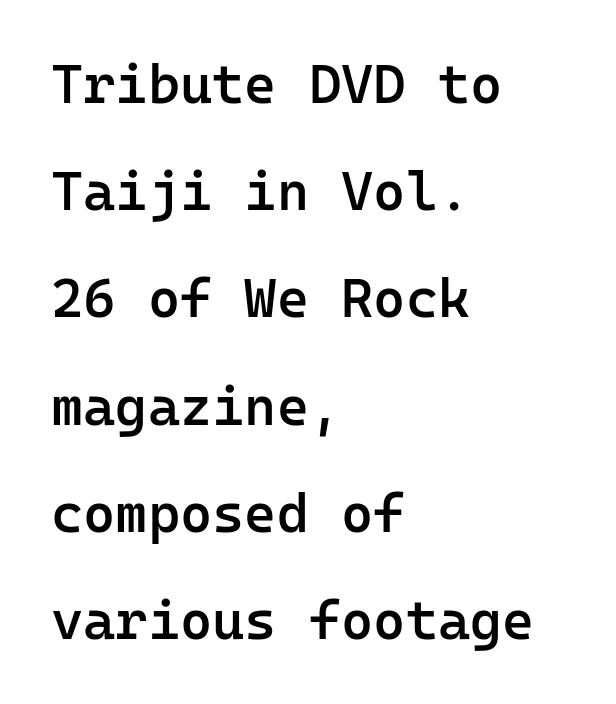
Q: Is the text bold? A: Semi-bold.
Q: Is the text italic (slanted)? A: No, it is upright.
Q: Is the typeface a serif or a sans-serif typeface? A: Sans-serif.
Q: Is the text underlined? A: No.
Q: How is the paragraph aligned? A: Left-aligned.
Q: Is the spacing between letters normal or unusually wide? A: Normal.
Q: Is the spacing between lines tight, normal or loose? A: Loose.
Q: Width (condensed, normal, or wide)? A: Normal.
Q: Stroke contrast? A: Low.
Q: x-height? A: Medium.
Q: Monospaced? A: Yes.
